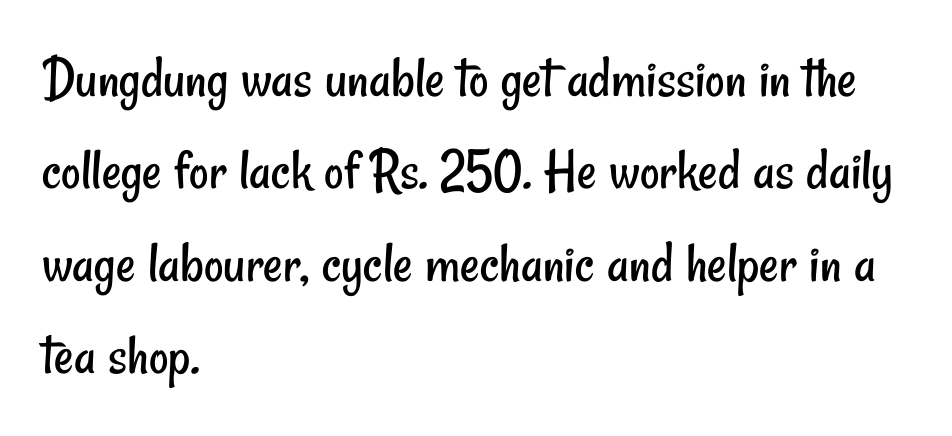
Q: Is the text bold? A: No.
Q: Is the typeface a serif or a sans-serif typeface? A: Sans-serif.
Q: Is the text underlined? A: No.
Q: How is the paragraph aligned? A: Left-aligned.
Q: Is the spacing between letters normal or unusually wide? A: Normal.
Q: Is the spacing between lines tight, normal or loose? A: Normal.
Q: Width (condensed, normal, or wide)? A: Condensed.
Q: Stroke contrast? A: Low.
Q: x-height? A: Small.
Q: Monospaced? A: No.
